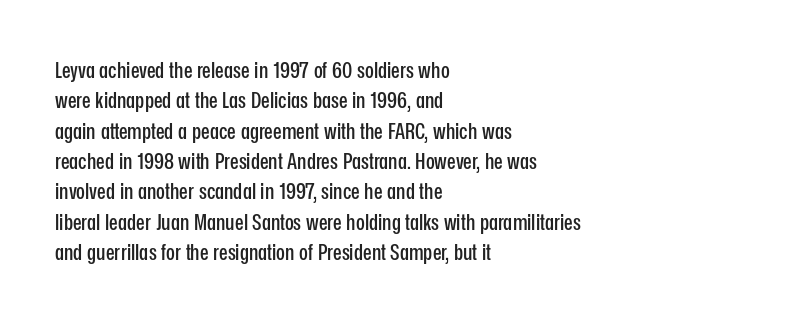
The image shows 23 px text type, upright; set left-aligned, normal line spacing (1.32x), normal letter spacing, not underlined.
